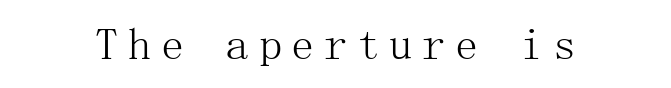
{"serif": "yes", "italic": "no", "bold": "no", "weight": "light", "width": "normal", "stroke_contrast": "medium", "x_height": "medium", "underline": "no", "letter_spacing": "wide", "letter_spacing_em": 0.21, "glyph_px": 46}
